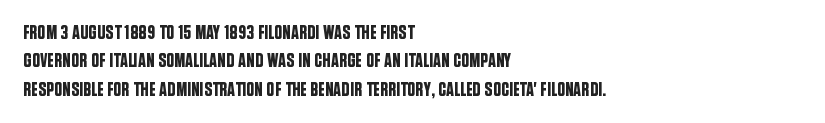
The image shows 20 px text type, upright; set left-aligned, normal line spacing (1.42x), normal letter spacing, not underlined.
